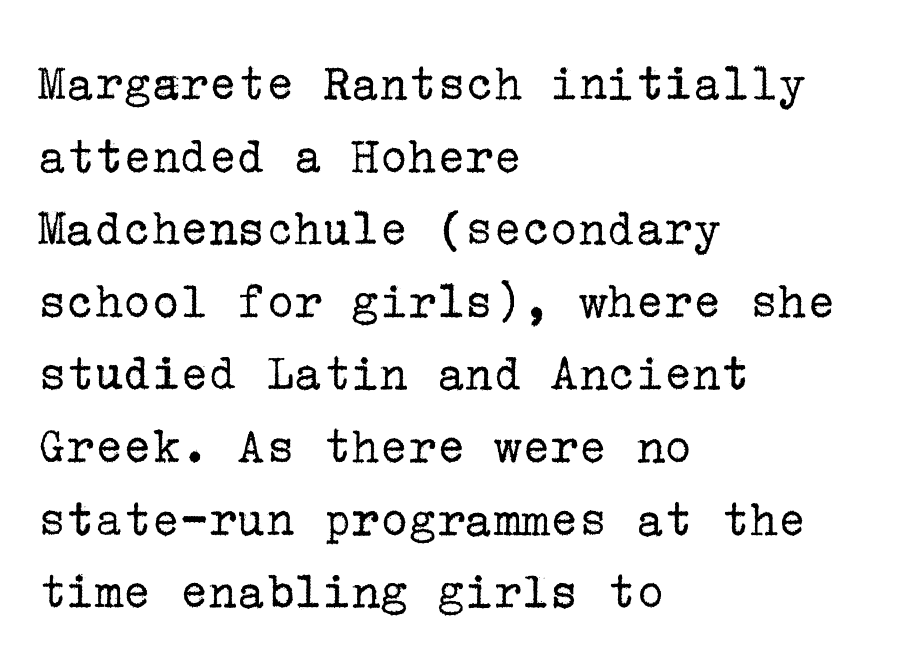
Compared with typical body copy, the letter spacing here is the same. Unbolded letterforms with no extra heft. Beneath every word, the page is bare. Rows of type keep a routine distance in the vertical direction.
